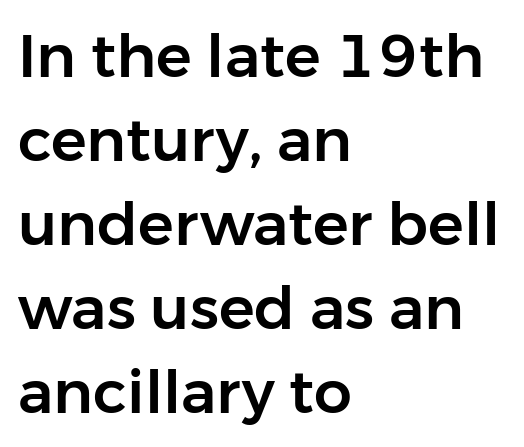
Each letter keeps its own natural width here, so spacing adapts to shape. If you drew a line through each stem, it would be perfectly vertical. Inter-character spacing is left at the font's built-in metrics. Casual observation: everything's shoved over to the left. Each row of text sits above clean, open space.
